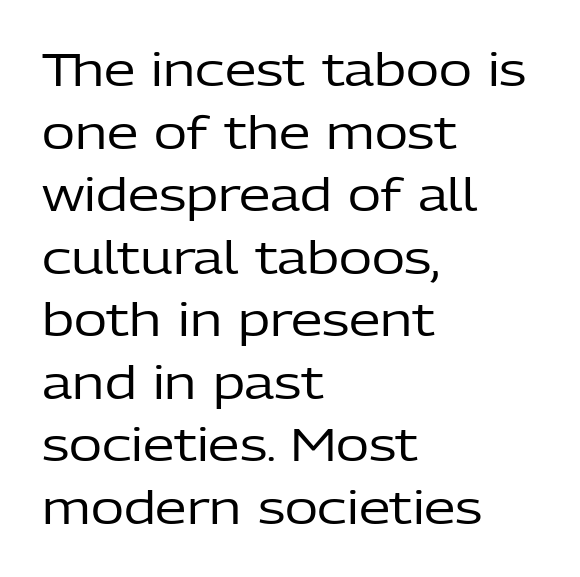
The image shows 45 px regular-weight sans-serif type, upright; set left-aligned, normal line spacing (1.39x), normal letter spacing, not underlined; low stroke contrast and a medium x-height.
